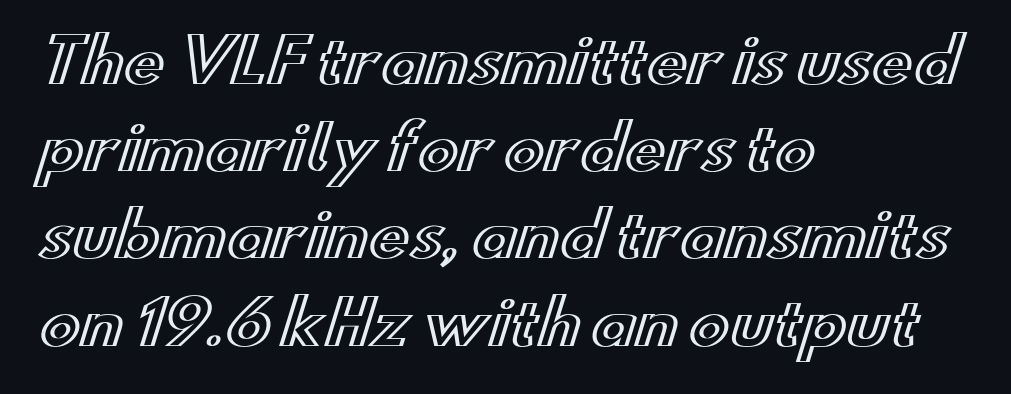
The image shows 61 px wide type; set left-aligned, normal line spacing (1.43x), normal letter spacing, not underlined; a small x-height.
